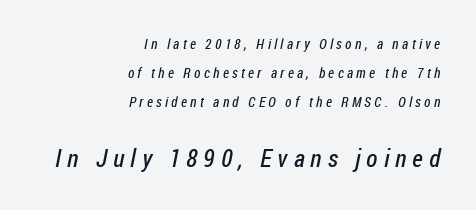
Q: Is the text bold? A: No.
Q: Is the text underlined? A: No.
Q: How is the paragraph aligned? A: Right-aligned.
Q: Is the spacing between letters normal or unusually wide? A: Unusually wide.
Q: Is the spacing between lines tight, normal or loose? A: Loose.
Q: Which block of text is set in a larger size, the first (top) or the second (bottom)? A: The second (bottom) one.
